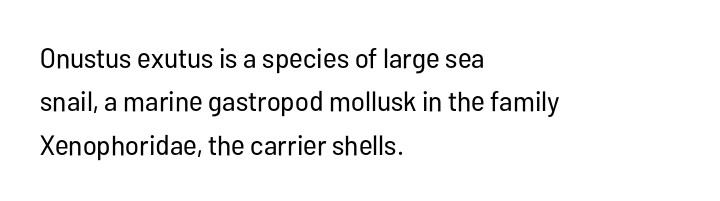
Character widths vary here, with narrow letters taking less room than wide ones. Each word holds together tightly as a unit, with standard inter-letter gaps. The text block is weighted toward the left margin, trailing off unevenly rightward. The rendering shows plain stroke endings on the letterforms — a sans-serif design. A clean baseline with only descenders dipping below it.
